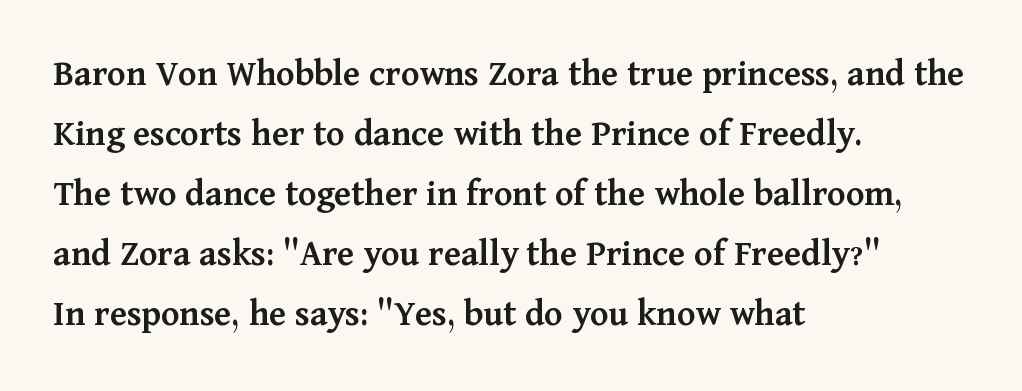
The image shows 38 px semibold serif type, upright; set left-aligned, normal line spacing (1.58x), normal letter spacing, not underlined; medium stroke contrast and a medium x-height.
